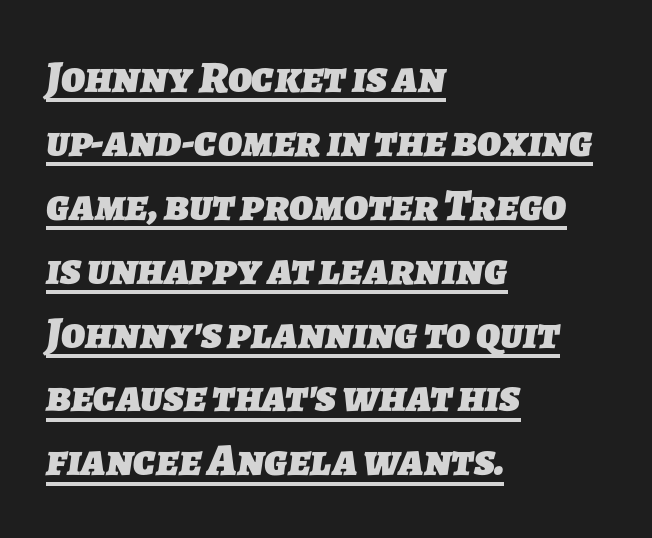
The face used here is proportionally spaced, like ordinary book or web type. Line beginnings align vertically; line endings do not. Its strokes are broad and dark, the hallmark of bold type. The glyphs are accompanied by a horizontal stroke just below them. The text was rendered using a sans face with plain stroke endings.
